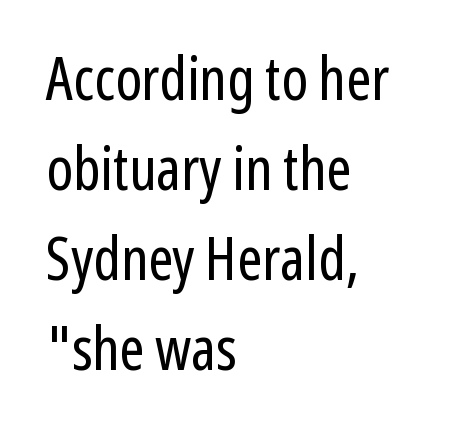
{"serif": "no", "italic": "no", "bold": "no", "weight": "regular", "width": "condensed", "stroke_contrast": "low", "x_height": "medium", "monospaced": "no", "underline": "no", "align": "left", "line_spacing": "normal", "line_spacing_ratio": 1.5, "letter_spacing": "normal", "letter_spacing_em": 0.0, "glyph_px": 60}
